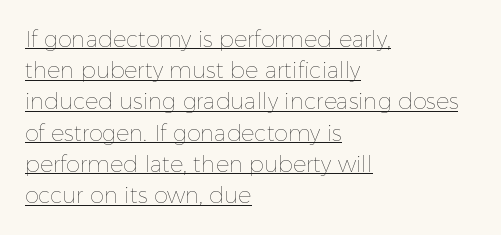
{"italic": "no", "bold": "no", "underline": "yes", "align": "left", "line_spacing": "normal", "line_spacing_ratio": 1.42, "letter_spacing": "normal", "letter_spacing_em": 0.0, "glyph_px": 22}
